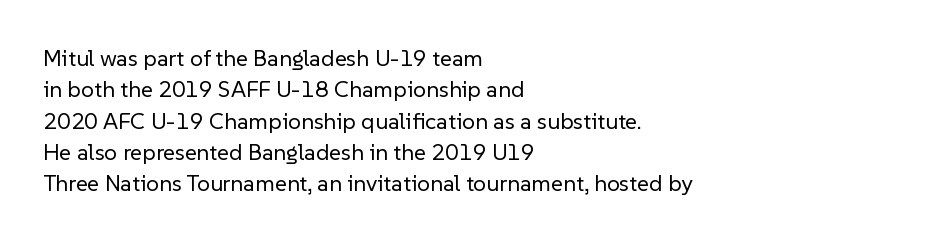
{"italic": "no", "bold": "no", "underline": "no", "align": "left", "line_spacing": "normal", "line_spacing_ratio": 1.36, "letter_spacing": "normal", "letter_spacing_em": 0.0, "glyph_px": 23}
